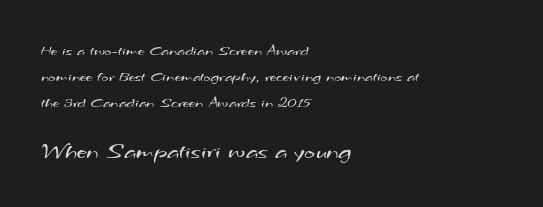
{"bold": "no", "underline": "no", "align": "left", "line_spacing_ratio": 1.72, "letter_spacing": "normal", "letter_spacing_em": 0.0, "larger_block": "second", "size_ratio": 1.53, "glyph_px": 23}
